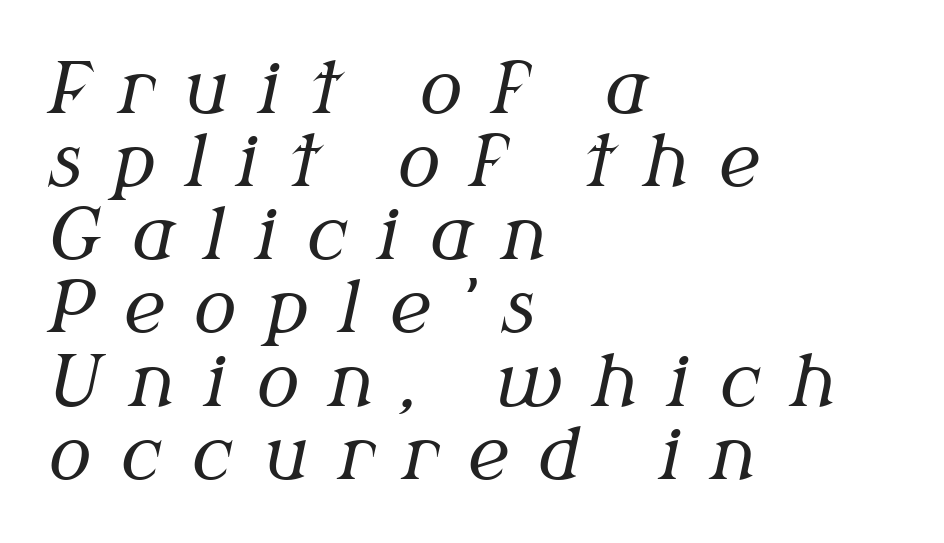
The image shows 71 px regular-weight serif type, italic (leaning right); set left-aligned, tight line spacing (1.03x), unusually wide letter spacing (+0.42 em), not underlined; medium stroke contrast and a medium x-height.
